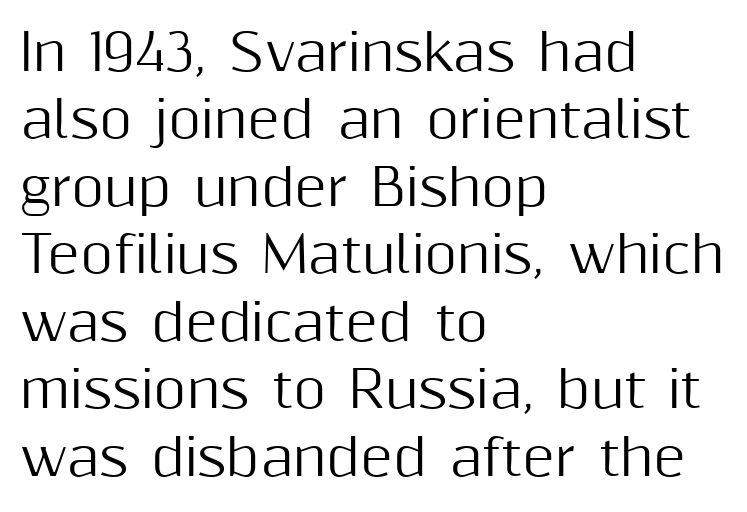
The image shows 50 px sans-serif type, upright; set left-aligned, normal line spacing (1.35x), normal letter spacing, not underlined; medium stroke contrast and a medium x-height.
